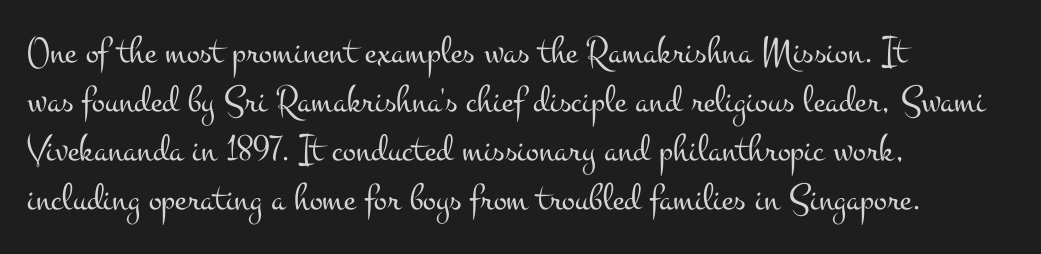
Q: Is the text bold? A: No.
Q: Is the text italic (slanted)? A: Yes.
Q: Is the text underlined? A: No.
Q: How is the paragraph aligned? A: Left-aligned.
Q: Is the spacing between letters normal or unusually wide? A: Normal.
Q: Is the spacing between lines tight, normal or loose? A: Normal.
Q: Width (condensed, normal, or wide)? A: Wide.
Q: Stroke contrast? A: Medium.
Q: x-height? A: Small.
Q: Monospaced? A: No.
